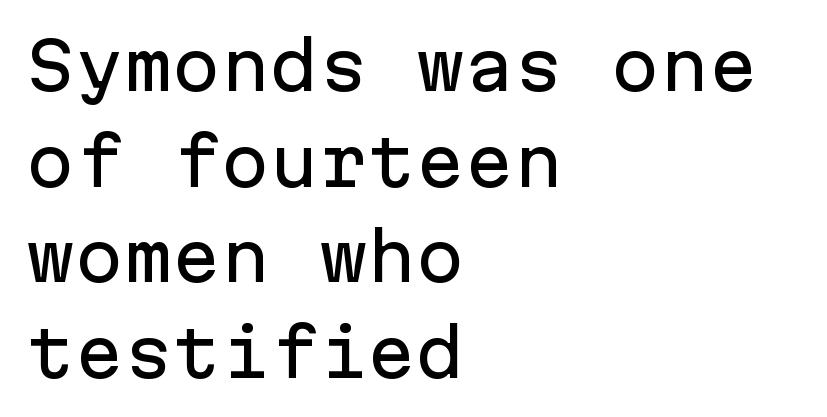
{"serif": "no", "italic": "no", "width": "normal", "stroke_contrast": "low", "x_height": "medium", "monospaced": "yes", "underline": "no", "align": "left", "line_spacing": "normal", "line_spacing_ratio": 1.47, "letter_spacing": "normal", "letter_spacing_em": 0.0, "glyph_px": 65}
